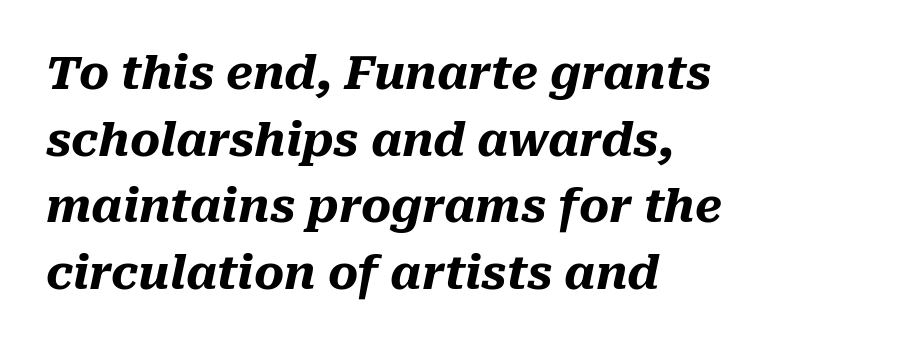
The line-height multiplier appears to be the usual default. The rendering uses natural spacing where letterforms have individual widths. Nothing unusual about the tracking: characters are spaced as the font intends. The lines are quadded left. In terms of posture, this sample is oblique.
